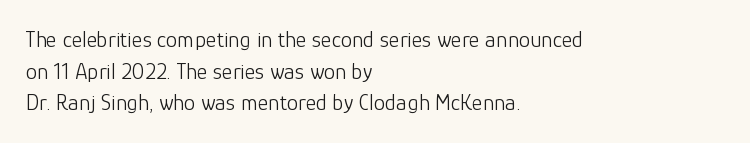
{"italic": "no", "bold": "no", "underline": "no", "align": "left", "line_spacing": "normal", "line_spacing_ratio": 1.37, "letter_spacing": "normal", "letter_spacing_em": 0.0, "glyph_px": 23}
